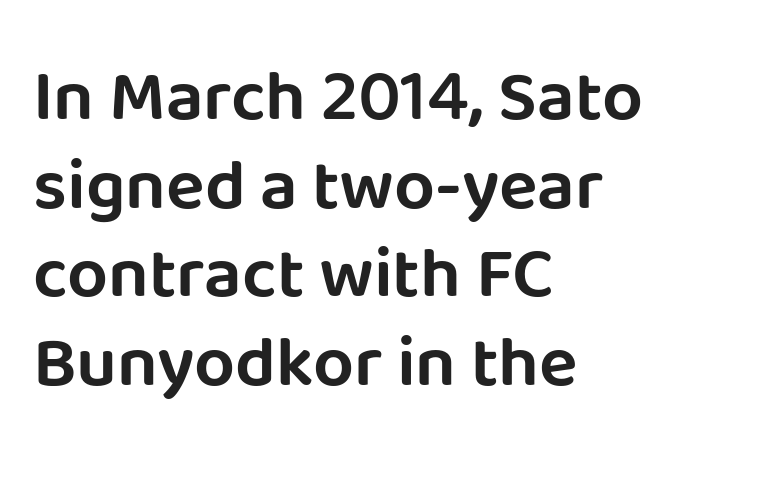
{"serif": "no", "italic": "no", "width": "normal", "stroke_contrast": "low", "x_height": "large", "monospaced": "no", "underline": "no", "align": "left", "line_spacing_ratio": 1.23, "letter_spacing": "normal", "letter_spacing_em": 0.0, "glyph_px": 72}
